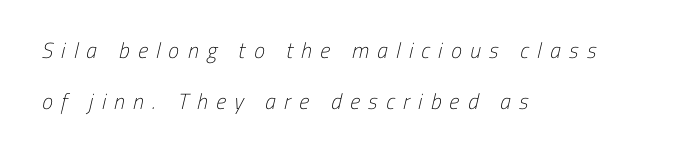
{"bold": "no", "underline": "no", "align": "left", "line_spacing": "loose", "line_spacing_ratio": 2.32, "letter_spacing": "wide", "letter_spacing_em": 0.38, "glyph_px": 22}
